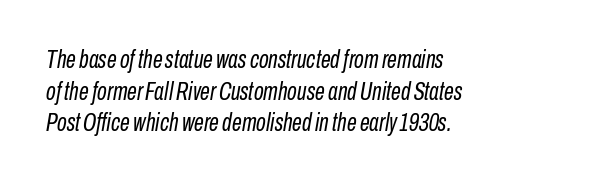
A typesetter would mark this as italic. Weight class: somewhere from thin through regular. Short and long lines alike share a common starting point at left. The line texture is even and compact thanks to regular tracking. A bare baseline throughout the passage. If you measured baseline to baseline, you'd find a middling distance.
